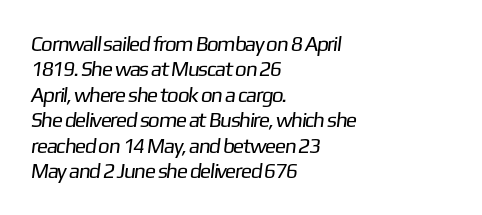
Stem width sits at or under what a default text font uses. Underline: absent. Does extra space separate the letters? No, they use regular spacing. Left-aligned paragraph, ragged on the right.
